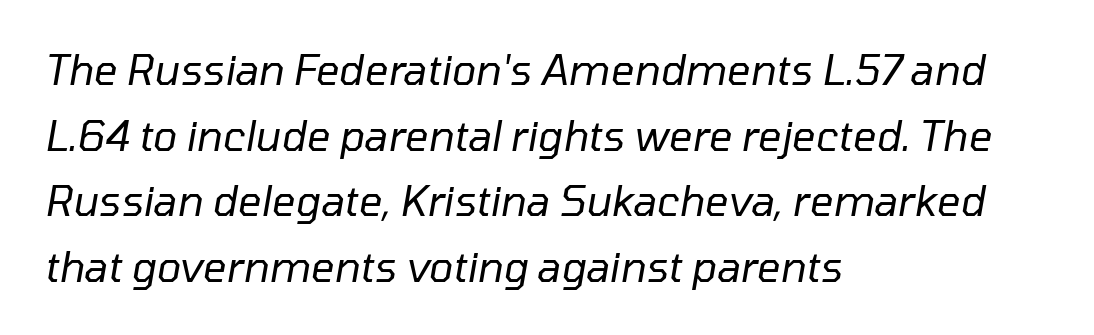
Q: Is the text bold? A: No.
Q: Is the text italic (slanted)? A: Yes, it leans right by about 10 degrees.
Q: Is the text underlined? A: No.
Q: How is the paragraph aligned? A: Left-aligned.
Q: Is the spacing between letters normal or unusually wide? A: Normal.
Q: Is the spacing between lines tight, normal or loose? A: Normal.
Q: Width (condensed, normal, or wide)? A: Normal.
Q: Stroke contrast? A: Low.
Q: x-height? A: Medium.
Q: Monospaced? A: No.
